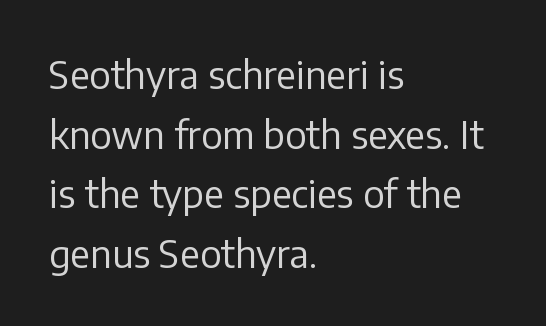
Q: Is the text bold? A: No.
Q: Is the text italic (slanted)? A: No, it is upright.
Q: Is the typeface a serif or a sans-serif typeface? A: Sans-serif.
Q: Is the text underlined? A: No.
Q: How is the paragraph aligned? A: Left-aligned.
Q: Is the spacing between letters normal or unusually wide? A: Normal.
Q: Is the spacing between lines tight, normal or loose? A: Normal.
Q: Width (condensed, normal, or wide)? A: Normal.
Q: Stroke contrast? A: Low.
Q: x-height? A: Medium.
Q: Monospaced? A: No.
